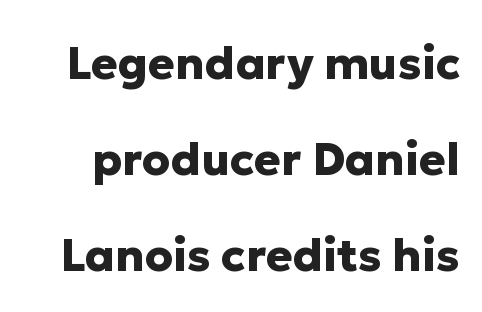
Q: Is the text bold? A: Yes.
Q: Is the text italic (slanted)? A: No, it is upright.
Q: Is the typeface a serif or a sans-serif typeface? A: Sans-serif.
Q: Is the text underlined? A: No.
Q: Is the spacing between letters normal or unusually wide? A: Normal.
Q: Is the spacing between lines tight, normal or loose? A: Loose.
Q: Width (condensed, normal, or wide)? A: Normal.
Q: Stroke contrast? A: Low.
Q: x-height? A: Medium.
Q: Monospaced? A: No.
